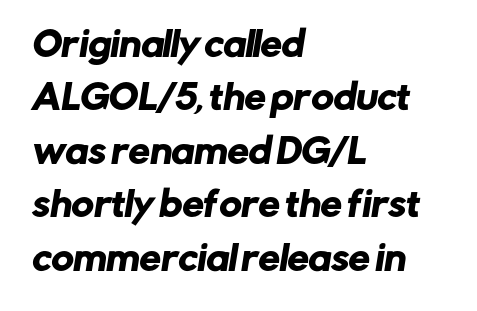
A typesetter would call this proportional, since set widths differ per character. The space between consecutive lines is moderate. Words appear dense and cohesive because spacing is normal. Casual observation: everything's shoved over to the left. The passage shown is not underscored anywhere.
